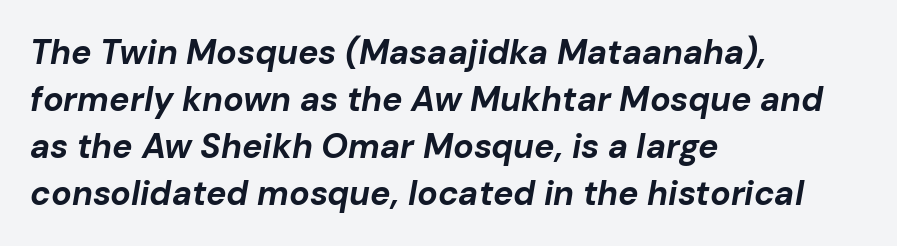
{"italic": "yes", "lean": "right", "slant_degrees": 10, "bold": "yes", "weight": "bold", "width": "normal", "stroke_contrast": "low", "x_height": "medium", "monospaced": "no", "underline": "no", "align": "left", "line_spacing": "normal", "line_spacing_ratio": 1.38, "letter_spacing": "normal", "letter_spacing_em": 0.0, "glyph_px": 34}
